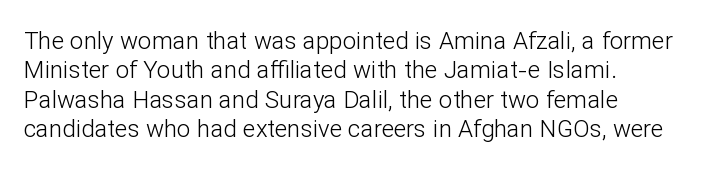
Notice how the stems are strictly vertical — no italics here. Standard letterfit; no display-style spreading of the glyphs. The space beneath each line is pristine and unruled. Counters stay open thanks to moderate or lighter strokes. A classic flush-left, rag-right setting is used for this passage.
